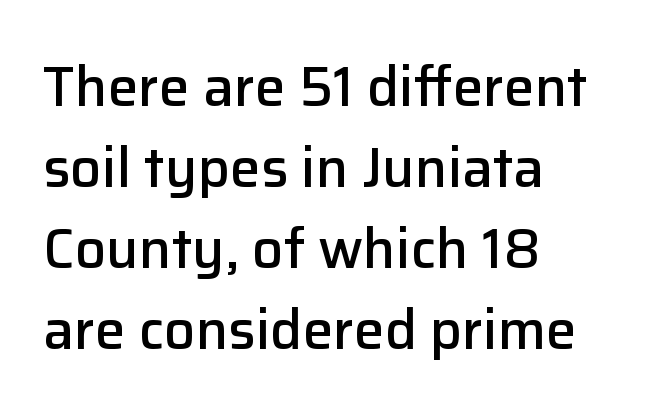
The image shows 55 px semibold sans-serif type, upright; set left-aligned, normal line spacing (1.47x), normal letter spacing, not underlined; low stroke contrast and a medium x-height.
